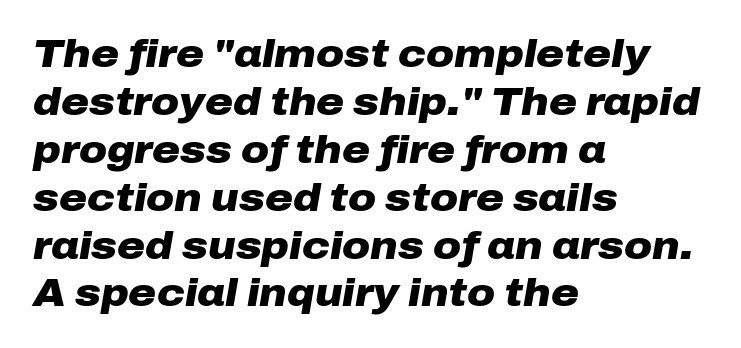
Q: Is the text bold? A: Yes.
Q: Is the text italic (slanted)? A: Yes, it leans right by about 10 degrees.
Q: Is the text underlined? A: No.
Q: How is the paragraph aligned? A: Left-aligned.
Q: Is the spacing between letters normal or unusually wide? A: Normal.
Q: Is the spacing between lines tight, normal or loose? A: Normal.
Q: Width (condensed, normal, or wide)? A: Wide.
Q: Stroke contrast? A: Low.
Q: x-height? A: Medium.
Q: Monospaced? A: No.
